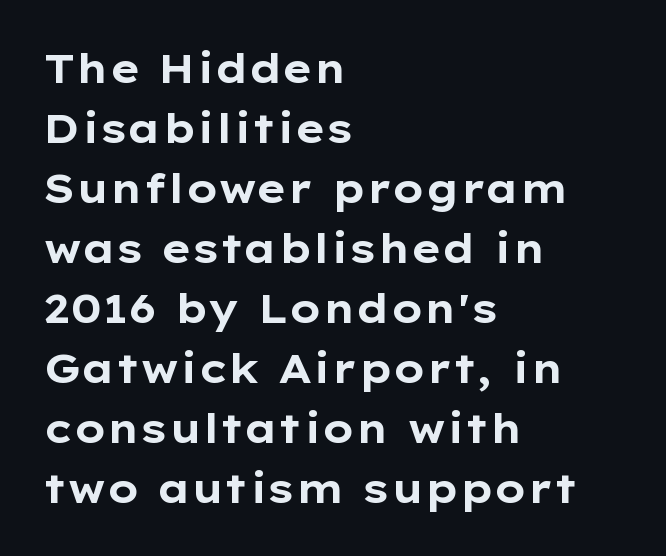
{"serif": "no", "italic": "no", "bold": "yes", "weight": "bold", "width": "wide", "stroke_contrast": "low", "x_height": "medium", "monospaced": "no", "underline": "no", "align": "left", "line_spacing": "normal", "line_spacing_ratio": 1.5, "letter_spacing": "normal", "letter_spacing_em": 0.0, "glyph_px": 40}
